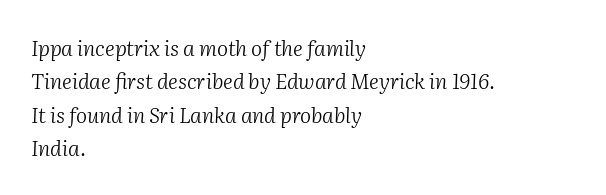
{"italic": "yes", "lean": "right", "slant_degrees": 2, "bold": "no", "underline": "no", "align": "left", "line_spacing": "normal", "line_spacing_ratio": 1.59, "letter_spacing": "normal", "letter_spacing_em": 0.0, "glyph_px": 21}
